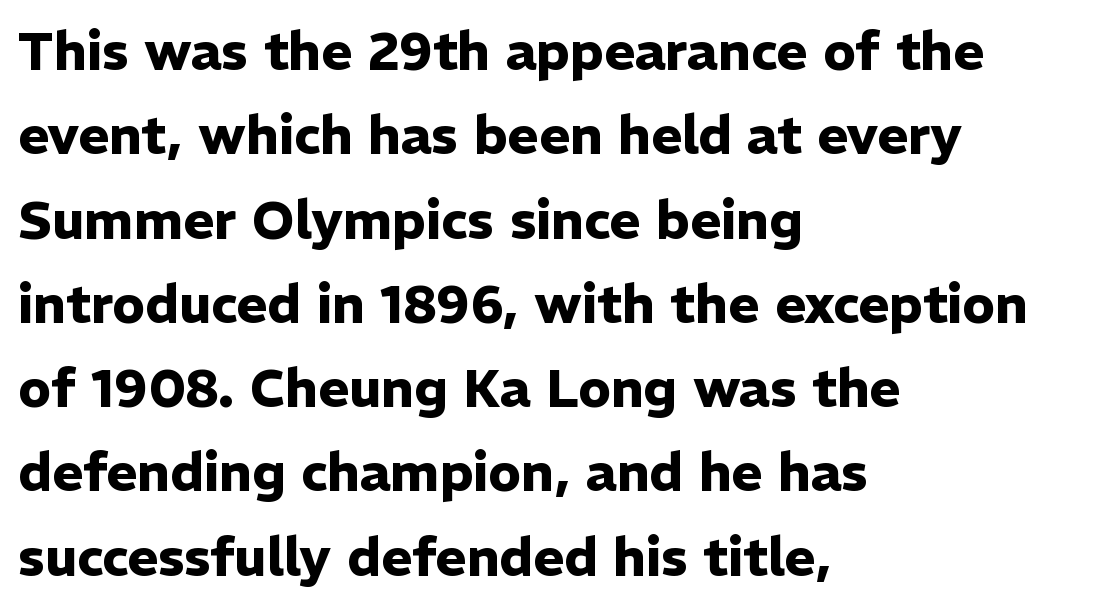
{"serif": "no", "italic": "no", "bold": "yes", "weight": "heavy", "width": "normal", "stroke_contrast": "low", "x_height": "medium", "monospaced": "no", "underline": "no", "align": "left", "line_spacing": "normal", "line_spacing_ratio": 1.59, "letter_spacing": "normal", "letter_spacing_em": 0.0, "glyph_px": 53}
